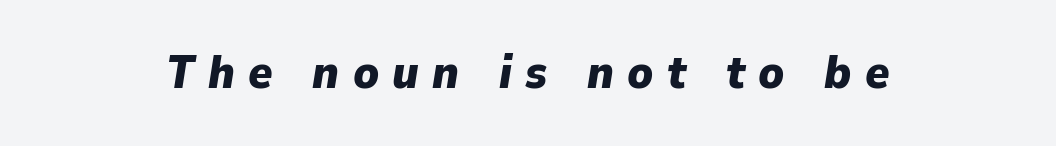
{"italic": "yes", "lean": "right", "slant_degrees": 9, "bold": "yes", "weight": "heavy", "width": "normal", "stroke_contrast": "low", "x_height": "medium", "monospaced": "no", "underline": "no", "align": "center", "letter_spacing": "wide", "letter_spacing_em": 0.29, "glyph_px": 46}
